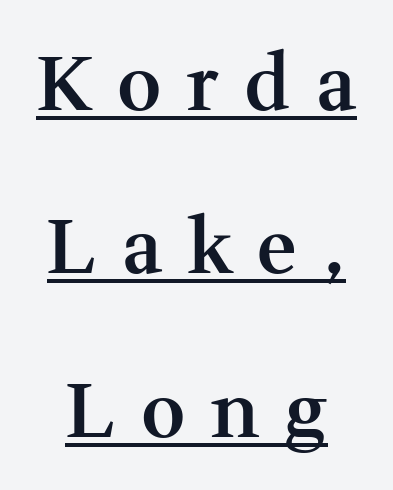
The setting favours the middle, as headings and verse often do. The strokes are fattened partway — semibold, not bold. What's the leading like? Stretched, with rows far apart. Characters remain perfectly vertical along every line.
